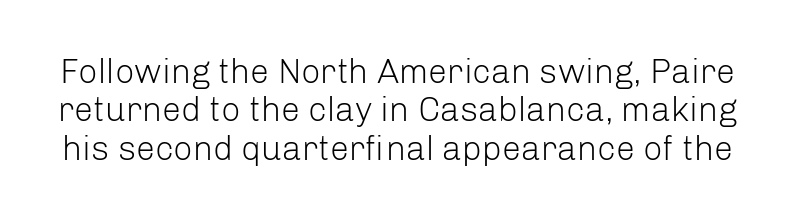
{"serif": "no", "italic": "no", "bold": "no", "weight": "light", "width": "normal", "stroke_contrast": "low", "x_height": "medium", "monospaced": "no", "underline": "no", "line_spacing": "tight", "line_spacing_ratio": 1.13, "letter_spacing": "normal", "letter_spacing_em": 0.0, "glyph_px": 34}
